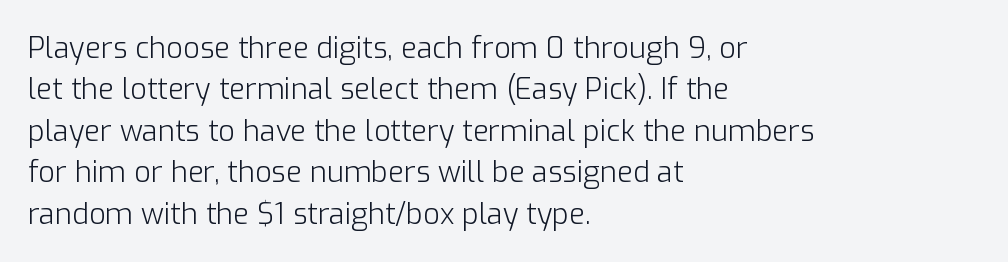
Q: Is the text bold? A: No.
Q: Is the text italic (slanted)? A: No, it is upright.
Q: Is the typeface a serif or a sans-serif typeface? A: Sans-serif.
Q: Is the text underlined? A: No.
Q: How is the paragraph aligned? A: Left-aligned.
Q: Is the spacing between letters normal or unusually wide? A: Normal.
Q: Is the spacing between lines tight, normal or loose? A: Normal.
Q: Width (condensed, normal, or wide)? A: Normal.
Q: Stroke contrast? A: Low.
Q: x-height? A: Medium.
Q: Monospaced? A: No.
